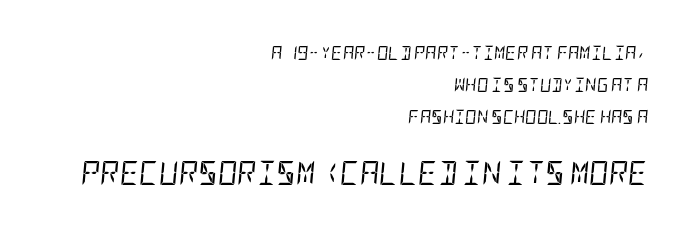
The block sitting lower on the canvas is the one with enlarged characters. This rendering uses right alignment, leaving the left contour irregular. Widely set lines give the paragraph a tall, airy silhouette. Stroke mass is kept to a normal reading level or below. Rule under the text: the space is simply empty. Slant detected: the letters are inclined.
